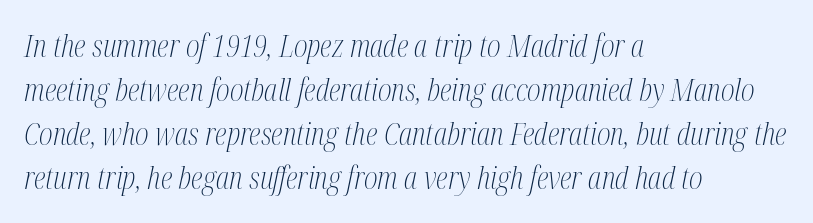
{"serif": "yes", "italic": "yes", "lean": "right", "slant_degrees": 12, "bold": "no", "weight": "light", "width": "condensed", "stroke_contrast": "medium", "x_height": "medium", "monospaced": "no", "underline": "no", "align": "left", "line_spacing": "normal", "line_spacing_ratio": 1.47, "letter_spacing": "normal", "letter_spacing_em": 0.0, "glyph_px": 30}
